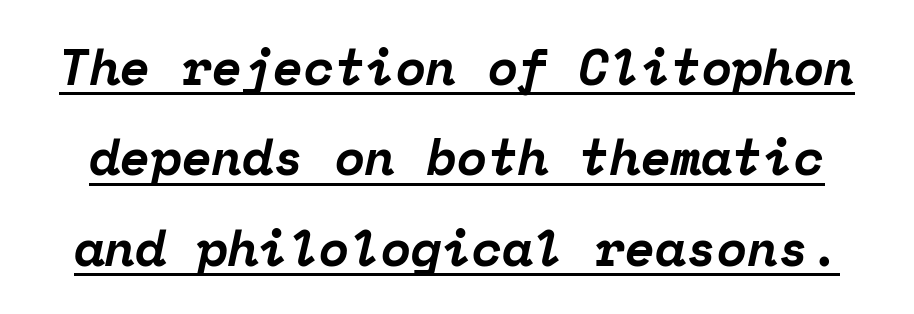
{"serif": "yes", "italic": "yes", "lean": "right", "slant_degrees": 12, "bold": "yes", "weight": "bold", "width": "normal", "stroke_contrast": "low", "x_height": "medium", "monospaced": "yes", "underline": "yes", "line_spacing_ratio": 1.81, "letter_spacing": "normal", "letter_spacing_em": 0.0, "glyph_px": 50}
